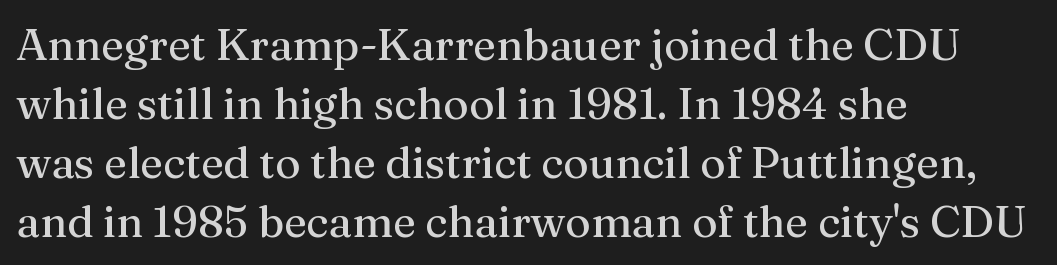
{"serif": "yes", "italic": "no", "bold": "no", "weight": "regular", "width": "normal", "stroke_contrast": "medium", "x_height": "medium", "monospaced": "no", "underline": "no", "align": "left", "line_spacing": "normal", "line_spacing_ratio": 1.34, "letter_spacing": "normal", "letter_spacing_em": 0.0, "glyph_px": 44}
